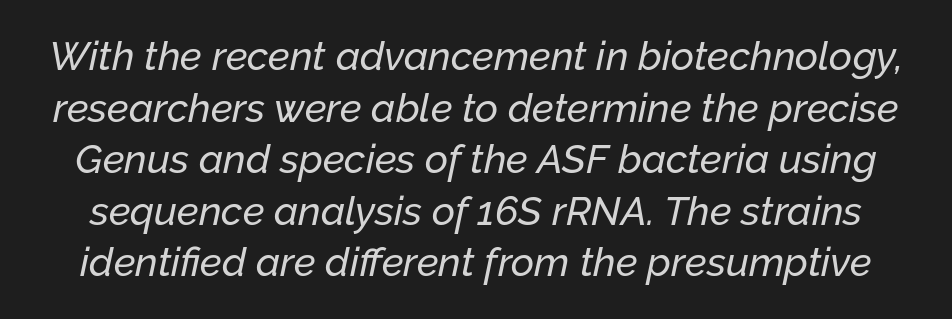
{"italic": "yes", "lean": "right", "slant_degrees": 12, "width": "normal", "stroke_contrast": "low", "x_height": "medium", "monospaced": "no", "underline": "no", "line_spacing": "normal", "line_spacing_ratio": 1.29, "letter_spacing": "normal", "letter_spacing_em": 0.0, "glyph_px": 40}
